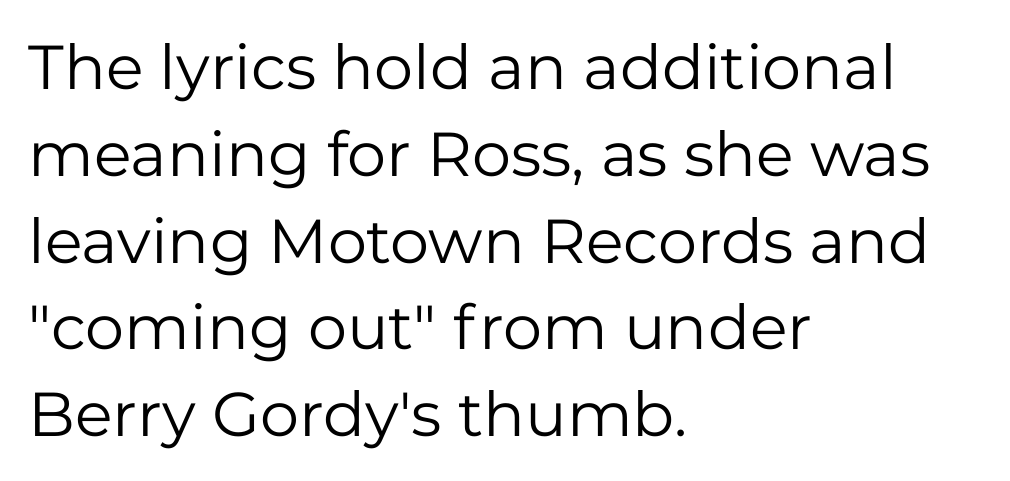
{"serif": "no", "italic": "no", "bold": "no", "weight": "regular", "width": "normal", "stroke_contrast": "low", "x_height": "medium", "monospaced": "no", "underline": "no", "align": "left", "line_spacing": "normal", "line_spacing_ratio": 1.4, "letter_spacing": "normal", "letter_spacing_em": 0.0, "glyph_px": 62}
